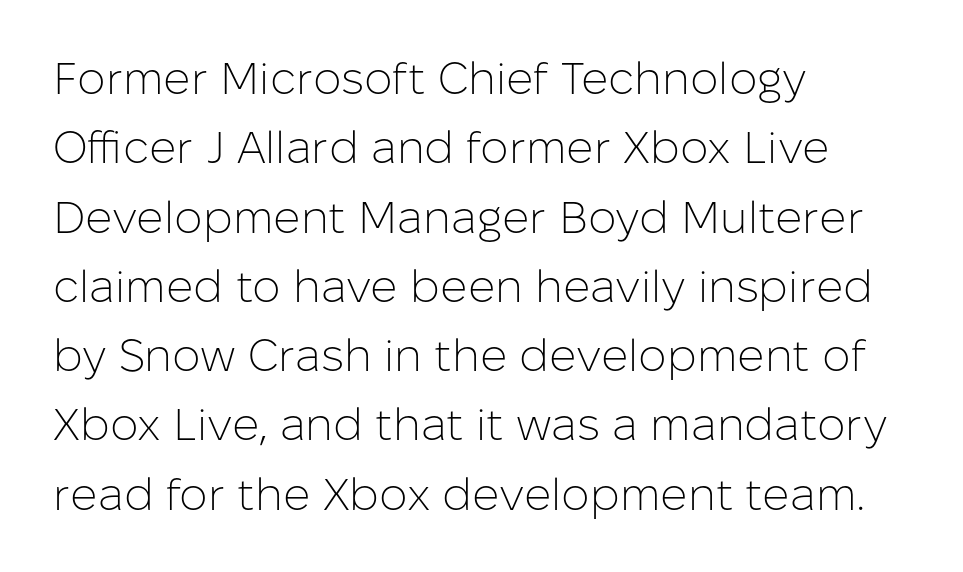
{"serif": "no", "italic": "no", "bold": "no", "weight": "light", "width": "normal", "stroke_contrast": "low", "x_height": "medium", "monospaced": "no", "underline": "no", "align": "left", "line_spacing": "normal", "line_spacing_ratio": 1.54, "letter_spacing": "normal", "letter_spacing_em": 0.0, "glyph_px": 45}
